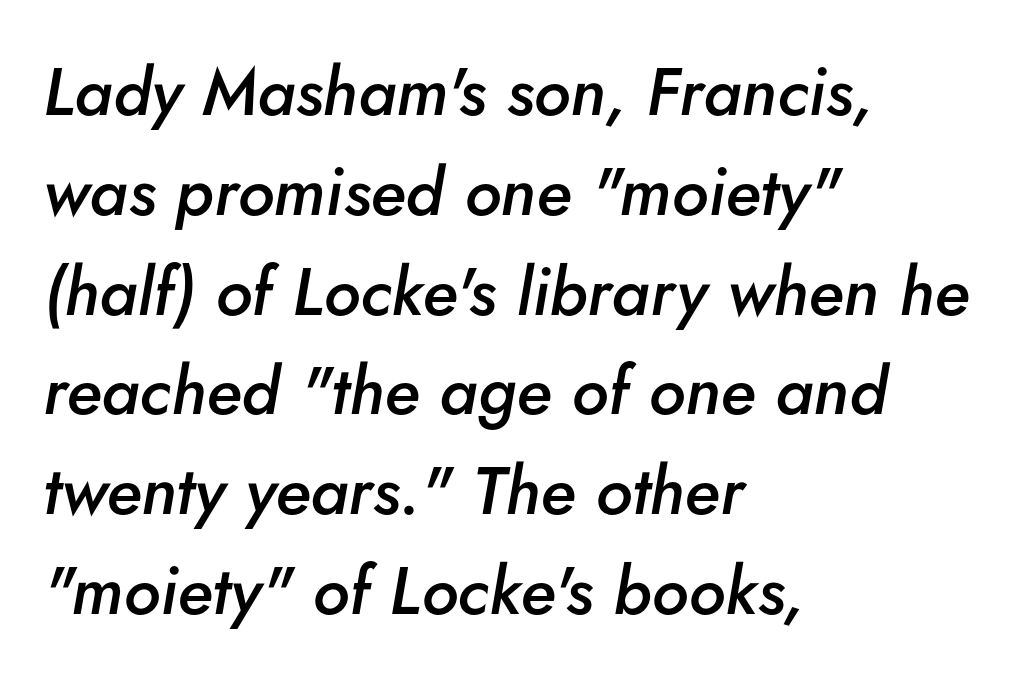
The image shows 67 px semibold type, italic (leaning right); set left-aligned, normal line spacing (1.49x), normal letter spacing, not underlined; low stroke contrast and a small x-height.
